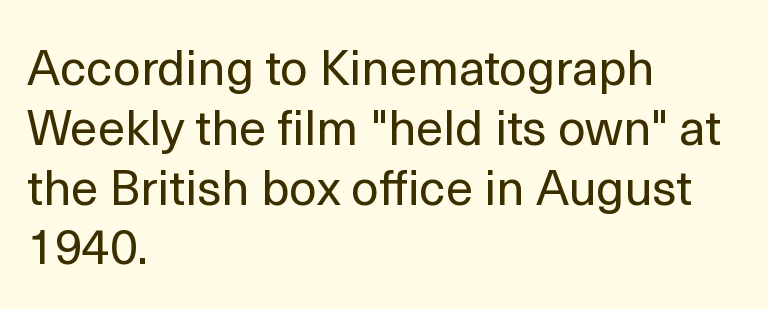
The image shows 49 px regular-weight sans-serif type, upright; set left-aligned, line spacing 1.22x, normal letter spacing, not underlined; a medium x-height.
